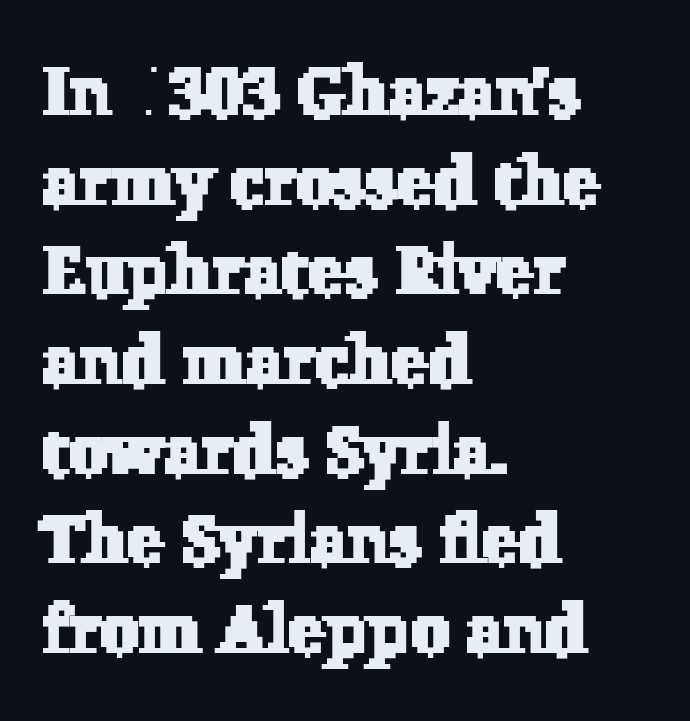
Reading down the column, the eye jumps a familiar distance to each next line. Layout note: lines flush left. No word sits above an underline. Varying glyph widths throughout — classic text-font behaviour. Tracking value appears to be zero — textbook default spacing. Regarding serifs, this sample has them.
